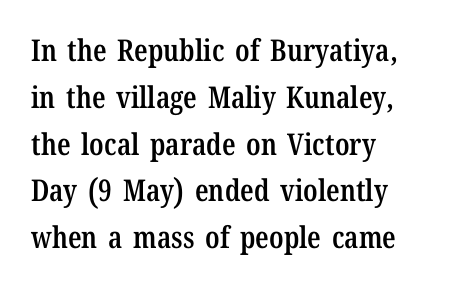
{"serif": "yes", "italic": "no", "bold": "semi", "weight": "semibold", "width": "condensed", "stroke_contrast": "low", "x_height": "medium", "monospaced": "no", "underline": "no", "align": "left", "line_spacing": "normal", "line_spacing_ratio": 1.56, "letter_spacing": "normal", "letter_spacing_em": 0.0, "glyph_px": 30}
